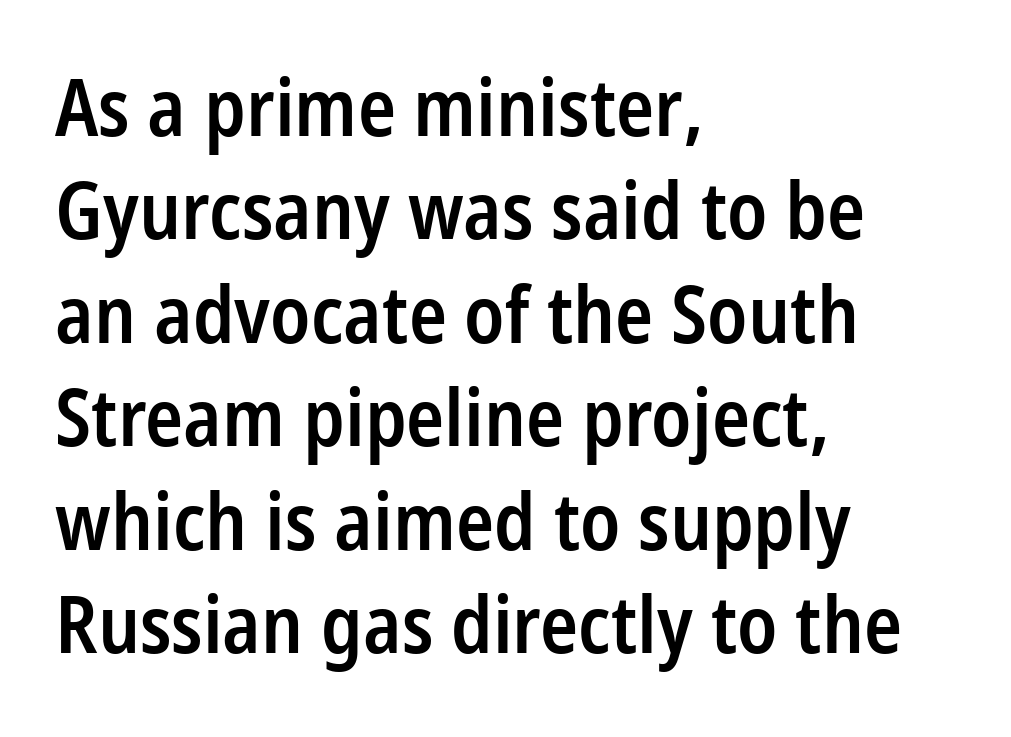
{"serif": "no", "italic": "no", "bold": "semi", "weight": "semibold", "width": "condensed", "stroke_contrast": "low", "x_height": "medium", "monospaced": "no", "underline": "no", "align": "left", "line_spacing": "normal", "line_spacing_ratio": 1.31, "letter_spacing": "normal", "letter_spacing_em": 0.0, "glyph_px": 79}
